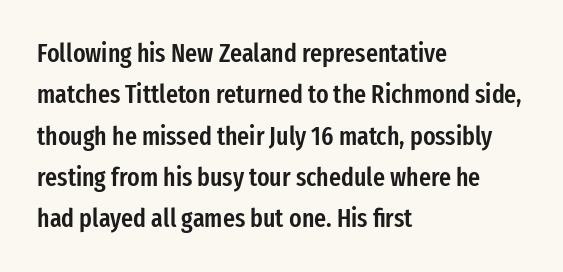
The image shows 26 px text type, upright; set left-aligned, normal line spacing (1.59x), normal letter spacing, not underlined.
